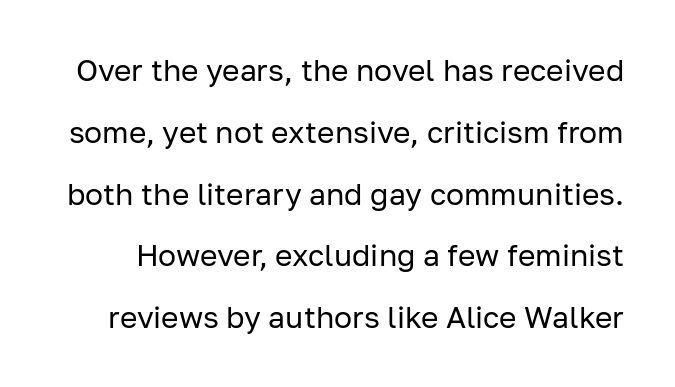
If you drew a line through each stem, it would be perfectly vertical. No word sits above an underline. Caption: face not bold, strokes unweighted. In terms of leading, this rendering errs on the spacious side. The rendering shows plain stroke endings on the letterforms — a sans-serif design. Each letter keeps its own natural width here, so spacing adapts to shape.
